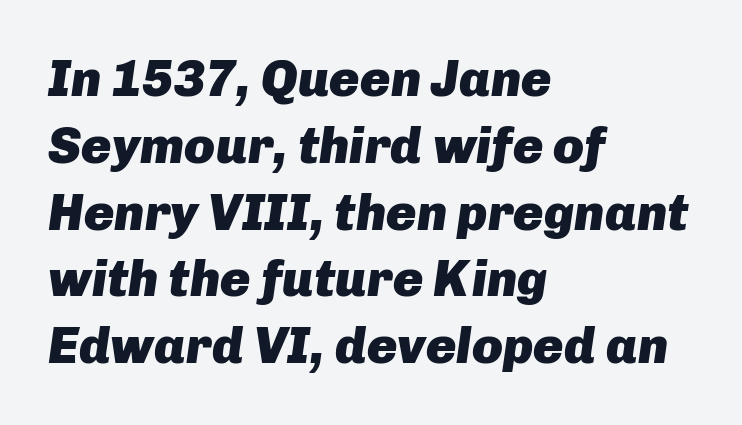
{"italic": "yes", "lean": "right", "slant_degrees": 8, "bold": "yes", "weight": "heavy", "width": "normal", "stroke_contrast": "low", "x_height": "medium", "monospaced": "no", "underline": "no", "align": "left", "line_spacing": "normal", "line_spacing_ratio": 1.31, "letter_spacing": "normal", "letter_spacing_em": 0.0, "glyph_px": 51}
